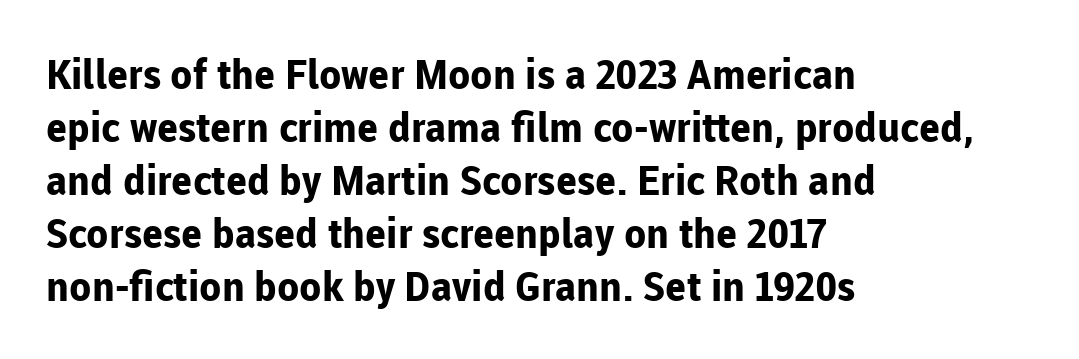
Teacher's note: observe the even left margin — that is flush-left alignment. Nothing unusual about the tracking: characters are spaced as the font intends. Each glyph is drawn with heavy, bold strokes. Does the lettering tilt? It doesn't — this is upright. One glance says typical: line gaps are just what's usual.
